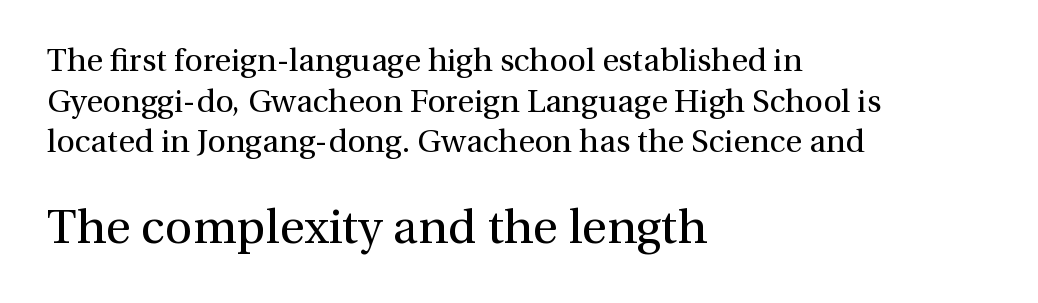
The image shows 48 px regular-weight serif type, upright; set left-aligned, normal line spacing (1.27x), normal letter spacing, not underlined; the second (bottom) block is 1.5x larger; medium stroke contrast and a medium x-height.
